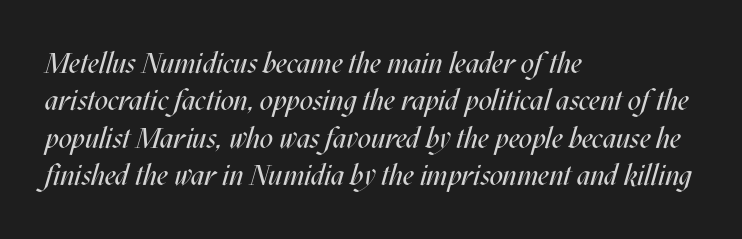
The image shows 29 px regular-weight, condensed type, italic (leaning right); set left-aligned, normal line spacing (1.29x), normal letter spacing, not underlined; medium stroke contrast and a large x-height.
